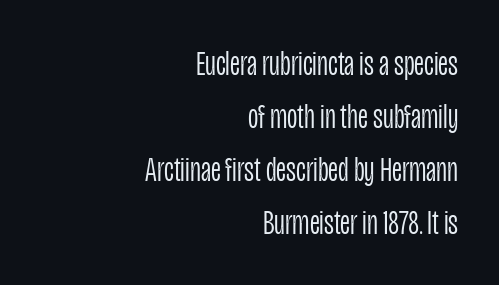
Classification — sans serif. The passage shown stacks its lines at a standard gap. Caption: face not bold, strokes unweighted. Descenders are the only things crossing below the line. These lines are rendered in a variable-pitch font.
